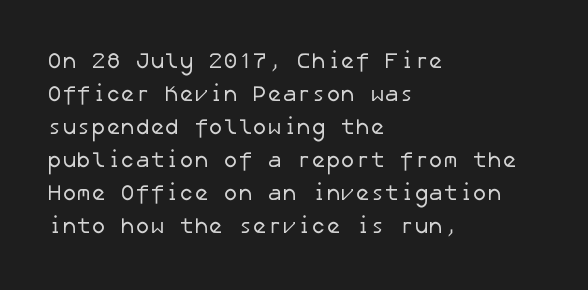
{"bold": "no", "underline": "no", "align": "left", "line_spacing": "normal", "line_spacing_ratio": 1.5, "letter_spacing": "normal", "letter_spacing_em": 0.0, "glyph_px": 22}
